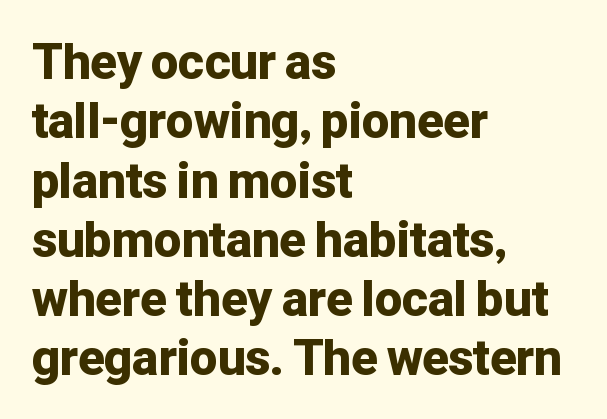
{"serif": "no", "italic": "no", "bold": "yes", "weight": "bold", "width": "normal", "stroke_contrast": "low", "x_height": "medium", "monospaced": "no", "underline": "no", "align": "left", "line_spacing_ratio": 1.21, "letter_spacing": "normal", "letter_spacing_em": 0.0, "glyph_px": 49}
